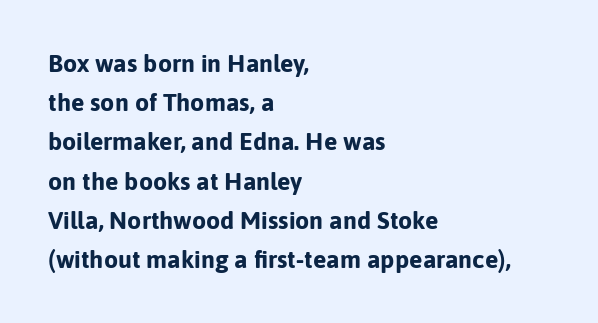
There is no visible air inserted between adjacent glyphs. This sample is left-justified, so line endings fall wherever the words run out. Normally led — the rows are evenly, conventionally spaced. The lettering holds an erect, upright posture throughout.
